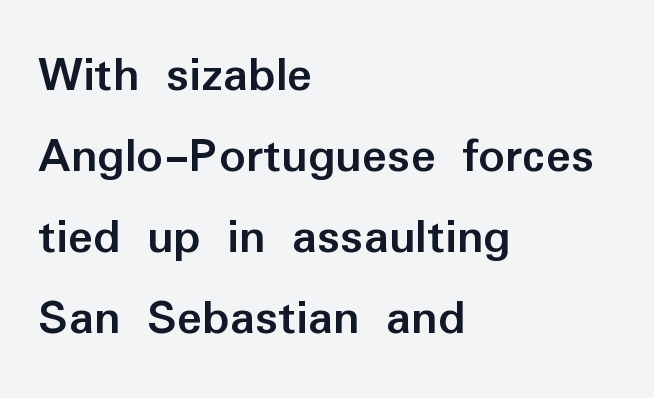
{"serif": "no", "italic": "no", "bold": "yes", "weight": "semibold", "width": "normal", "stroke_contrast": "low", "x_height": "medium", "monospaced": "no", "underline": "no", "align": "left", "line_spacing": "normal", "line_spacing_ratio": 1.56, "letter_spacing": "normal", "letter_spacing_em": 0.0, "glyph_px": 52}
